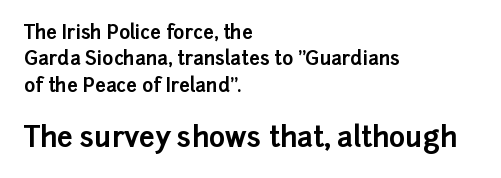
The image shows 28 px bold sans-serif type, upright; set left-aligned, normal line spacing (1.39x), normal letter spacing, not underlined; the second (bottom) block is 1.47x larger; low stroke contrast and a medium x-height.
